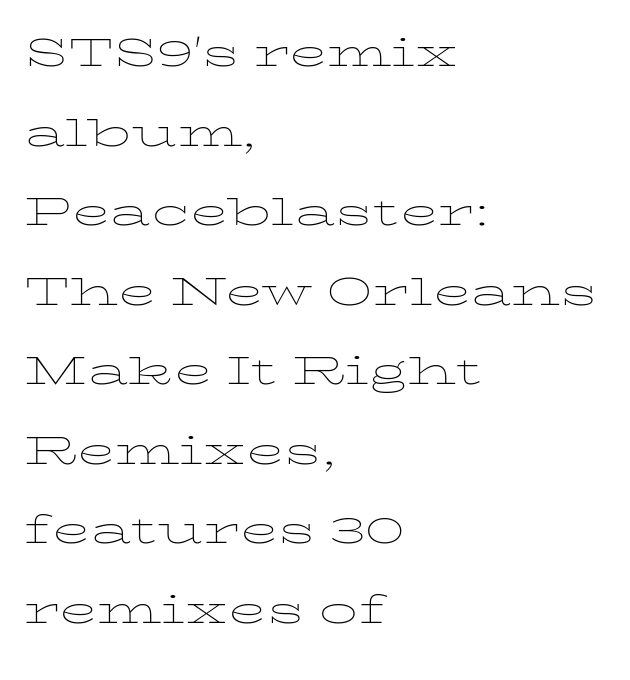
A light-to-regular cut is what we see here. Compared with a centered layout, this one pins lines to the left instead. The passage shown is typed in a proportional face where columns would drift. Leading: standard. Rule under the text: the space is simply empty.
